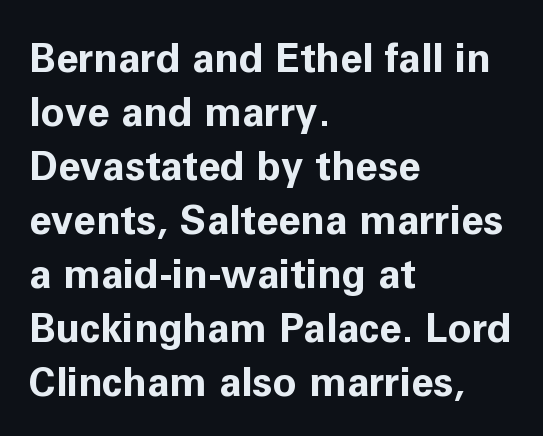
Its strokes are broad and dark, the hallmark of bold type. Alignment: flush left. Every stem runs plumb, perpendicular to the baseline. Is this a fixed-width face? No — the glyphs have proportional, varying widths. Spacing between characters is what you'd get straight out of the box.
